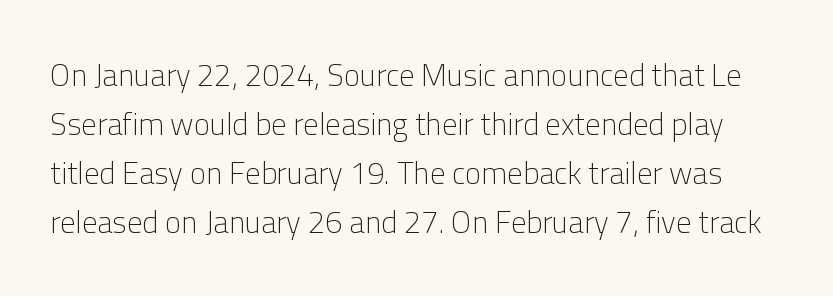
{"serif": "no", "italic": "no", "bold": "no", "weight": "light", "width": "normal", "stroke_contrast": "low", "x_height": "medium", "monospaced": "no", "underline": "no", "line_spacing": "normal", "line_spacing_ratio": 1.58, "letter_spacing": "normal", "letter_spacing_em": 0.0, "glyph_px": 31}
